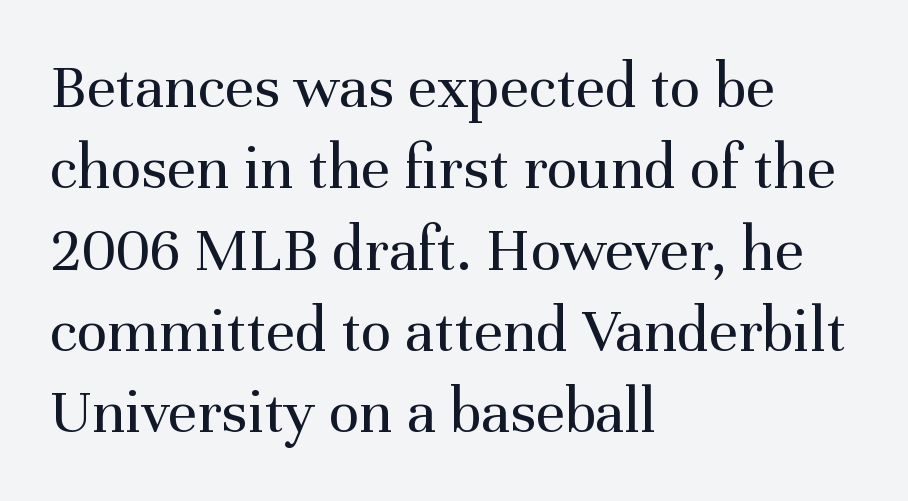
{"serif": "yes", "italic": "no", "bold": "no", "weight": "regular", "width": "normal", "stroke_contrast": "medium", "x_height": "medium", "monospaced": "no", "underline": "no", "align": "left", "line_spacing": "normal", "line_spacing_ratio": 1.27, "letter_spacing": "normal", "letter_spacing_em": 0.0, "glyph_px": 64}
